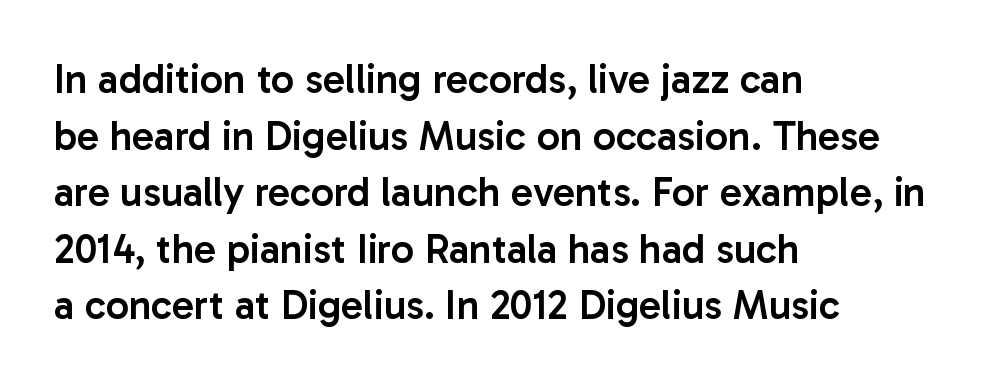
{"serif": "no", "italic": "no", "bold": "semi", "weight": "semibold", "width": "normal", "stroke_contrast": "low", "x_height": "medium", "monospaced": "no", "underline": "no", "align": "left", "line_spacing": "normal", "line_spacing_ratio": 1.38, "letter_spacing": "normal", "letter_spacing_em": 0.0, "glyph_px": 41}
